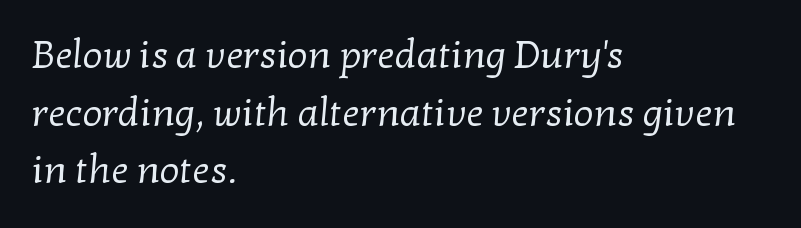
Inter-character spacing is left at the font's built-in metrics. Descender tails drop into unmarked territory. This sample keeps an unexceptional amount of space between lines. The typesetting does not lean heavy: it is not bold. The ragged edge is on the right, which tells us the setting is flush left.
